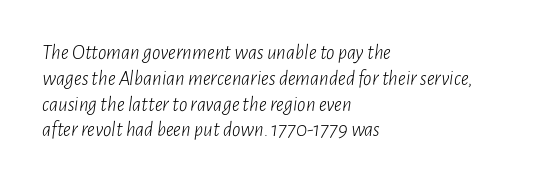
Q: Is the text bold? A: No.
Q: Is the text italic (slanted)? A: Yes, it leans right by about 7 degrees.
Q: Is the text underlined? A: No.
Q: How is the paragraph aligned? A: Left-aligned.
Q: Is the spacing between letters normal or unusually wide? A: Normal.
